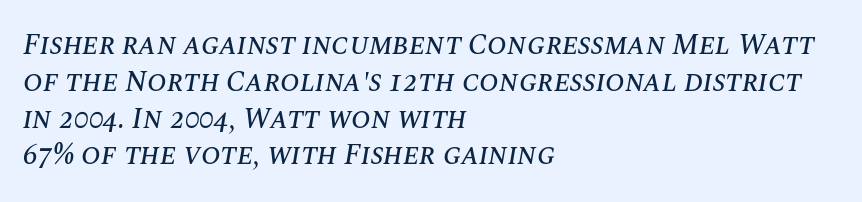
{"italic": "yes", "lean": "right", "slant_degrees": 10, "width": "normal", "stroke_contrast": "medium", "x_height": "large", "monospaced": "no", "underline": "no", "align": "left", "line_spacing": "normal", "line_spacing_ratio": 1.27, "letter_spacing": "normal", "letter_spacing_em": 0.0, "glyph_px": 29}
